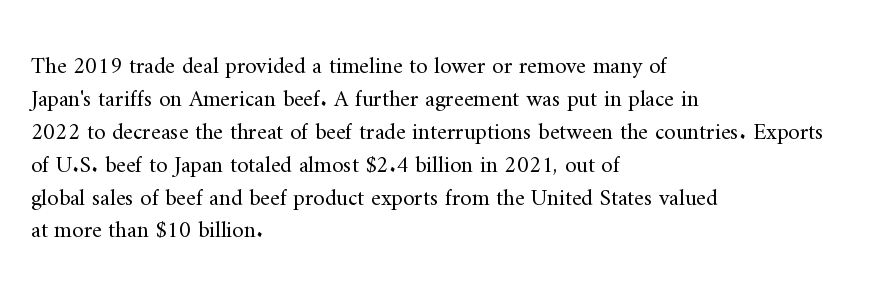
The image shows 23 px text type, upright; set left-aligned, normal line spacing (1.43x), normal letter spacing, not underlined.
